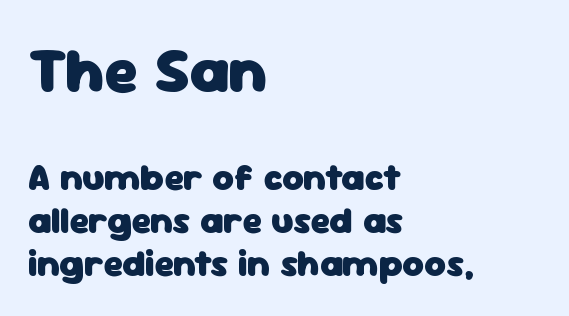
{"serif": "no", "italic": "no", "bold": "yes", "weight": "heavy", "width": "normal", "stroke_contrast": "low", "x_height": "medium", "monospaced": "no", "underline": "no", "align": "left", "line_spacing_ratio": 1.16, "letter_spacing": "normal", "letter_spacing_em": 0.0, "larger_block": "first", "size_ratio": 1.73, "glyph_px": 64}
